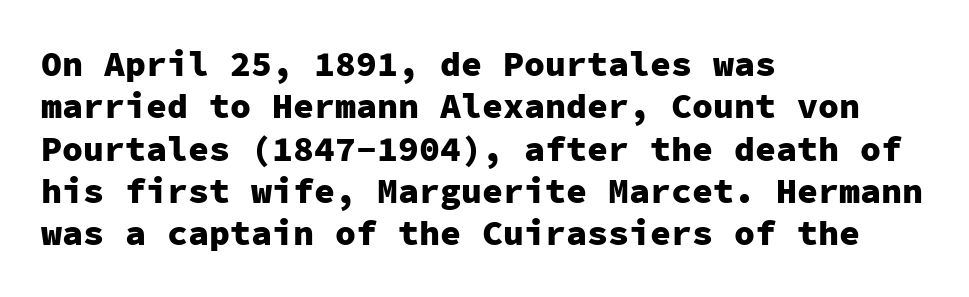
The image shows 35 px heavy sans-serif type, upright, monospaced; set left-aligned, line spacing 1.21x, normal letter spacing, not underlined; low stroke contrast and a medium x-height.
